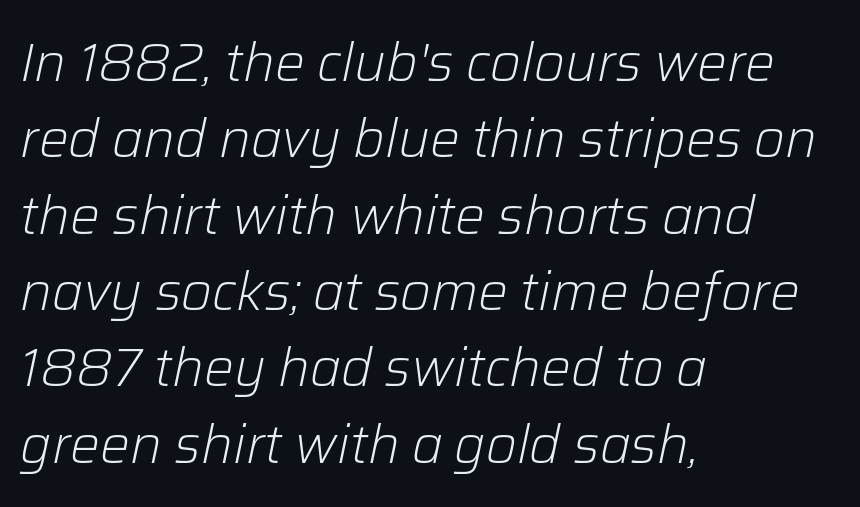
Q: Is the text bold? A: No.
Q: Is the text italic (slanted)? A: Yes, it leans right by about 12 degrees.
Q: Is the text underlined? A: No.
Q: How is the paragraph aligned? A: Left-aligned.
Q: Is the spacing between letters normal or unusually wide? A: Normal.
Q: Is the spacing between lines tight, normal or loose? A: Normal.
Q: Width (condensed, normal, or wide)? A: Normal.
Q: Stroke contrast? A: Low.
Q: x-height? A: Medium.
Q: Monospaced? A: No.
